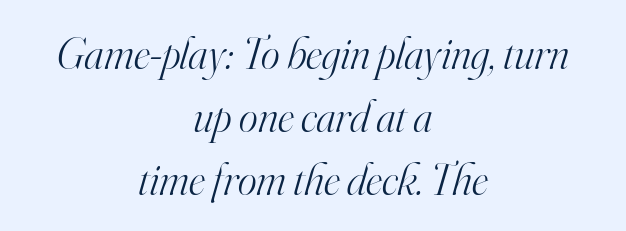
The image shows 45 px light serif type, italic (leaning right); set centered, normal line spacing (1.4x), normal letter spacing, not underlined; high stroke contrast and a small x-height.
